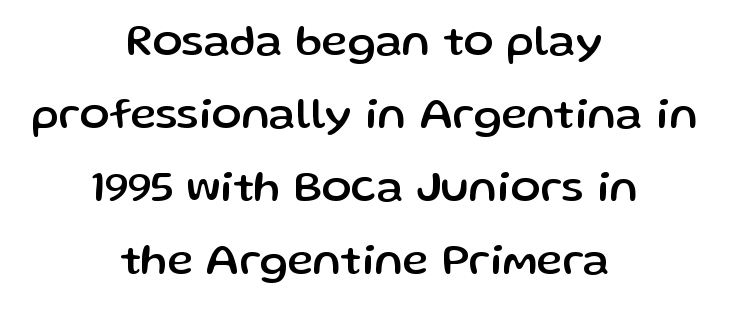
Lines of text with bare space underneath. The face used here is rendered with its standard letterfit. Line starts and ends both wander, symmetrically. Nope, not italic — everything's standing straight. Font category for this specimen: sans-serif. You could not count columns in this text — the font is proportionally spaced.
